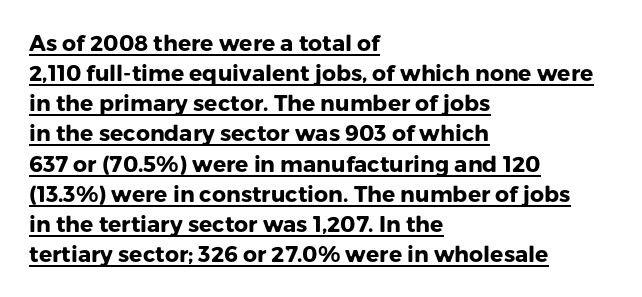
Short and long lines alike share a common starting point at left. This sample uses plain, unmodified letter spacing. How heavy is the stroke? Heavy — this is a bold. Tall strokes in this sample are plumb rather than angled.
